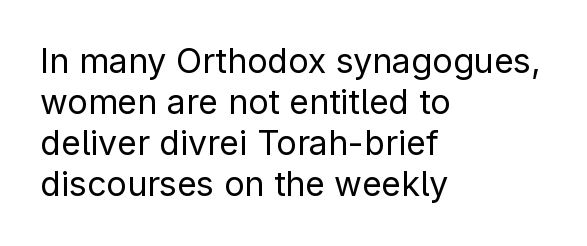
{"serif": "no", "italic": "no", "bold": "no", "weight": "regular", "width": "normal", "stroke_contrast": "low", "x_height": "medium", "monospaced": "no", "underline": "no", "align": "left", "line_spacing_ratio": 1.21, "letter_spacing": "normal", "letter_spacing_em": 0.0, "glyph_px": 34}
